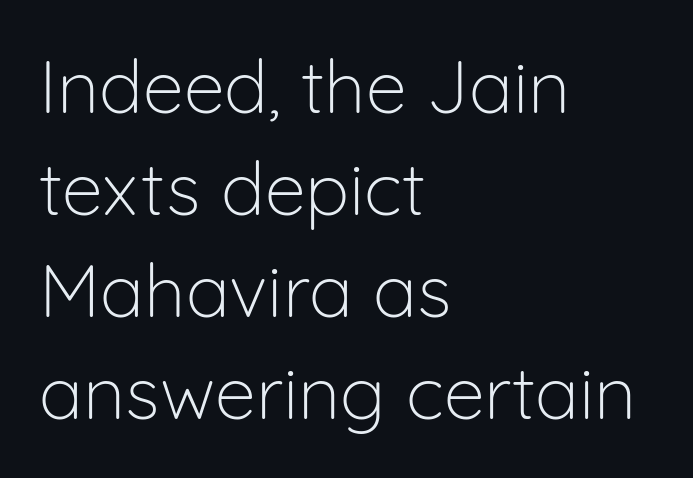
{"serif": "no", "italic": "no", "bold": "no", "weight": "light", "width": "normal", "stroke_contrast": "low", "x_height": "medium", "monospaced": "no", "underline": "no", "align": "left", "line_spacing": "normal", "line_spacing_ratio": 1.38, "letter_spacing": "normal", "letter_spacing_em": 0.0, "glyph_px": 74}
